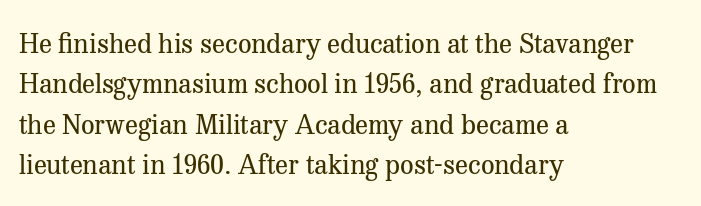
The image shows 27 px text type, upright; set left-aligned, normal line spacing (1.5x), normal letter spacing, not underlined.
